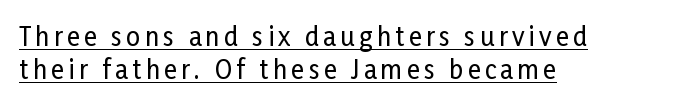
{"italic": "no", "underline": "yes", "align": "left", "line_spacing": "normal", "line_spacing_ratio": 1.31, "glyph_px": 25}
